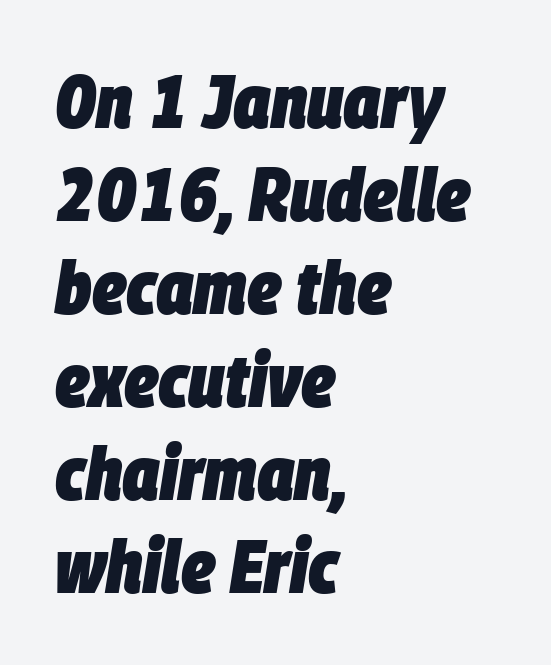
Q: Is the text bold? A: Yes.
Q: Is the text italic (slanted)? A: Yes, it leans right by about 9 degrees.
Q: Is the text underlined? A: No.
Q: How is the paragraph aligned? A: Left-aligned.
Q: Is the spacing between letters normal or unusually wide? A: Normal.
Q: Width (condensed, normal, or wide)? A: Condensed.
Q: Stroke contrast? A: Low.
Q: x-height? A: Large.
Q: Monospaced? A: No.
